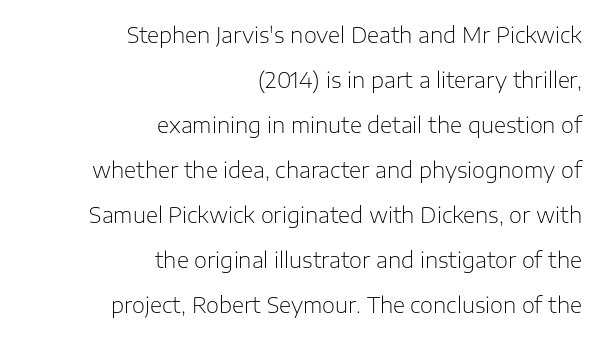
A typesetter would call this leading open, well beyond the default. Posture: straight, roman, zero tilt. Glance below the letters and you will spot only blank space. Think standard paragraph weight, or any step lighter than that.
